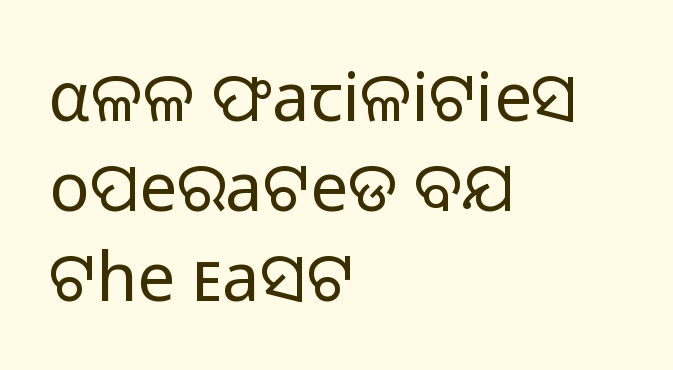
Upright lettering throughout. Is this a sans? Yes — the strokes have no serifs. A classic flush-left, rag-right setting is used for this passage. The gap between lines stays unmarked. The block of text has a typical density, with ordinary space between rows. Do the characters align in a grid? No, the font is proportional.
